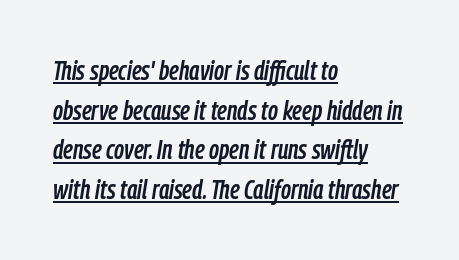
The image shows 27 px text type, italic (leaning right); set left-aligned, normal line spacing (1.47x), normal letter spacing, underlined.
